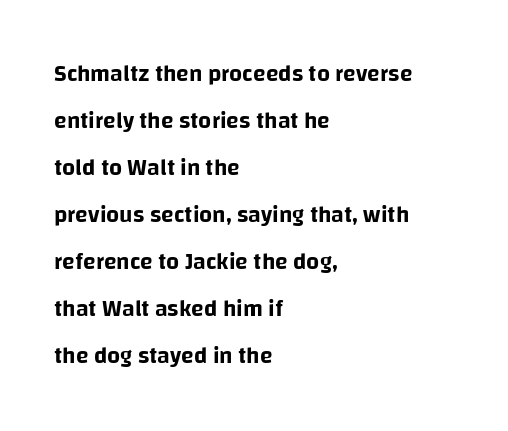
What's the leading like? Stretched, with rows far apart. Type without underlining. Posture: straight, roman, zero tilt. Each line starts at the same left margin while the right side varies. These lines keep a tight, regular rhythm from letter to letter.
